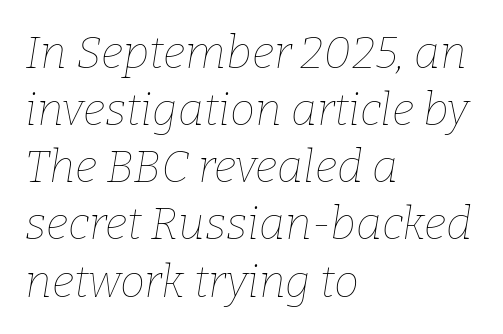
The image shows 45 px thin type, italic (leaning right); set left-aligned, normal line spacing (1.27x), normal letter spacing, not underlined; low stroke contrast and a medium x-height.
